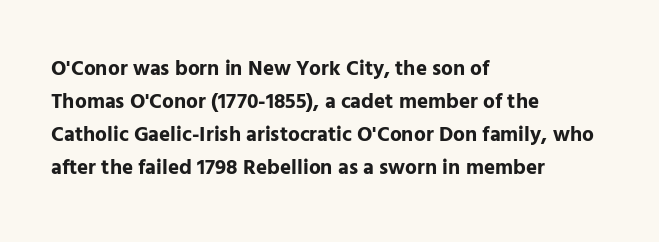
Q: Is the text bold? A: Yes.
Q: Is the text italic (slanted)? A: No, it is upright.
Q: Is the text underlined? A: No.
Q: How is the paragraph aligned? A: Left-aligned.
Q: Is the spacing between letters normal or unusually wide? A: Normal.
Q: Is the spacing between lines tight, normal or loose? A: Normal.
